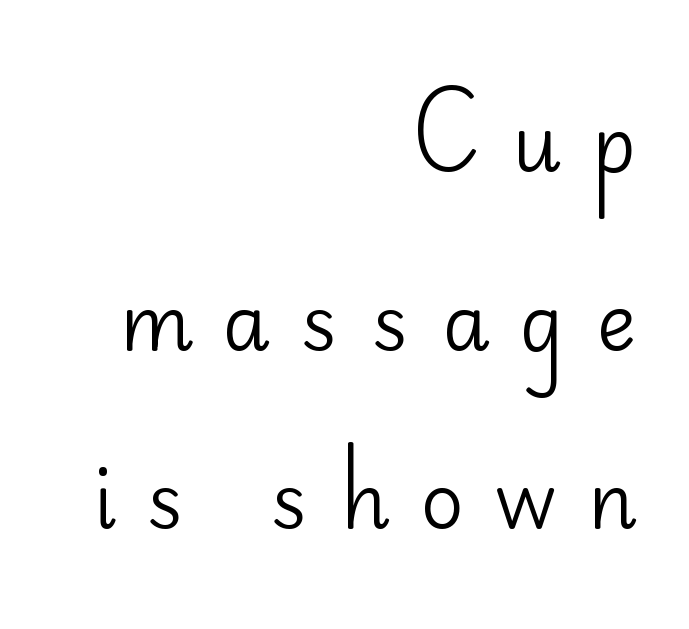
{"serif": "no", "italic": "no", "bold": "no", "weight": "regular", "width": "normal", "stroke_contrast": "low", "x_height": "small", "monospaced": "no", "underline": "no", "align": "right", "line_spacing": "loose", "line_spacing_ratio": 2.35, "letter_spacing": "wide", "letter_spacing_em": 0.4, "glyph_px": 76}
